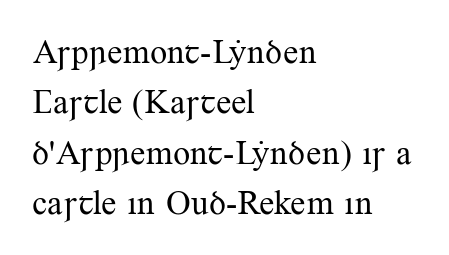
{"serif": "yes", "italic": "no", "bold": "no", "weight": "regular", "width": "normal", "stroke_contrast": "medium", "x_height": "small", "monospaced": "no", "underline": "no", "align": "left", "line_spacing": "normal", "line_spacing_ratio": 1.48, "letter_spacing": "normal", "letter_spacing_em": 0.0, "glyph_px": 34}
